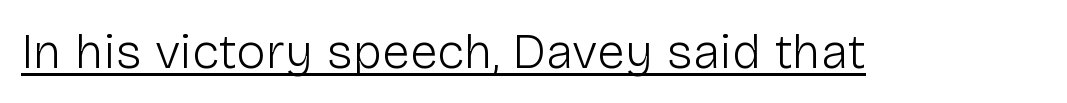
The image shows 50 px light sans-serif type, upright; set normal letter spacing, underlined; low stroke contrast and a medium x-height.
